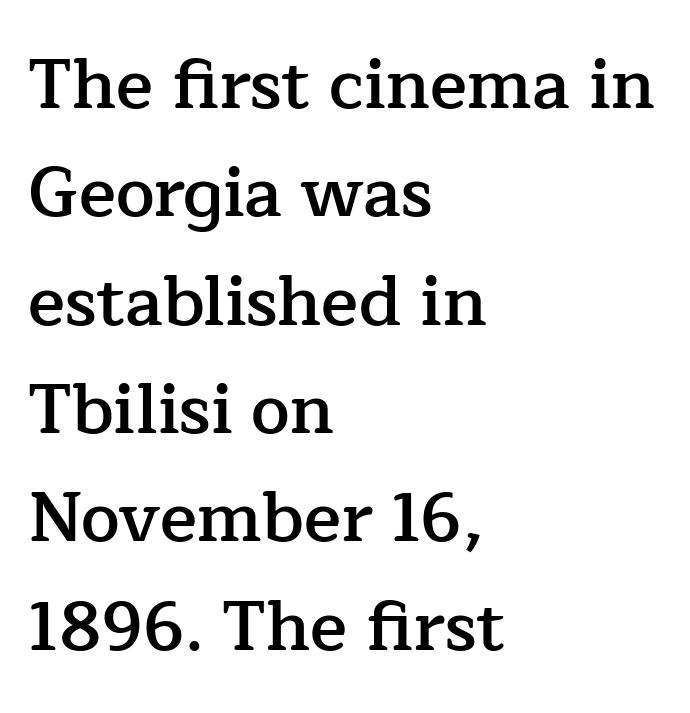
Q: Is the text bold? A: Semi-bold.
Q: Is the text italic (slanted)? A: No, it is upright.
Q: Is the typeface a serif or a sans-serif typeface? A: Serif.
Q: Is the text underlined? A: No.
Q: How is the paragraph aligned? A: Left-aligned.
Q: Is the spacing between letters normal or unusually wide? A: Normal.
Q: Is the spacing between lines tight, normal or loose? A: Normal.
Q: Width (condensed, normal, or wide)? A: Normal.
Q: Stroke contrast? A: Low.
Q: x-height? A: Medium.
Q: Monospaced? A: No.
